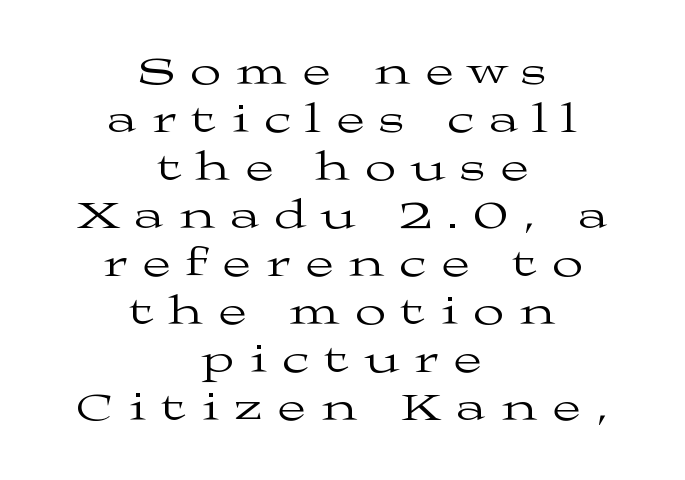
Q: Is the text bold? A: No.
Q: Is the text italic (slanted)? A: No, it is upright.
Q: Is the typeface a serif or a sans-serif typeface? A: Serif.
Q: Is the text underlined? A: No.
Q: How is the paragraph aligned? A: Centered.
Q: Is the spacing between letters normal or unusually wide? A: Unusually wide.
Q: Width (condensed, normal, or wide)? A: Wide.
Q: Stroke contrast? A: Medium.
Q: x-height? A: Medium.
Q: Monospaced? A: No.
